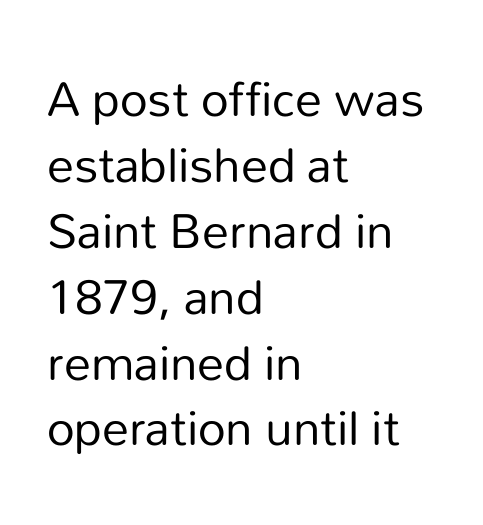
Q: Is the text bold? A: No.
Q: Is the text italic (slanted)? A: No, it is upright.
Q: Is the typeface a serif or a sans-serif typeface? A: Sans-serif.
Q: Is the text underlined? A: No.
Q: How is the paragraph aligned? A: Left-aligned.
Q: Is the spacing between letters normal or unusually wide? A: Normal.
Q: Width (condensed, normal, or wide)? A: Normal.
Q: Stroke contrast? A: Low.
Q: x-height? A: Medium.
Q: Monospaced? A: No.
